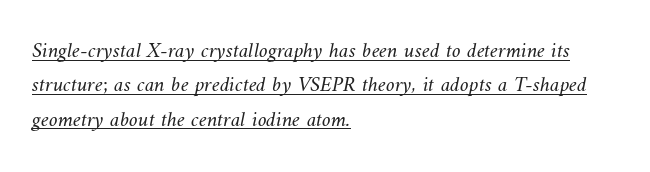
{"bold": "no", "underline": "yes", "align": "left", "line_spacing": "normal", "line_spacing_ratio": 1.56, "letter_spacing": "normal", "letter_spacing_em": 0.0, "glyph_px": 22}
